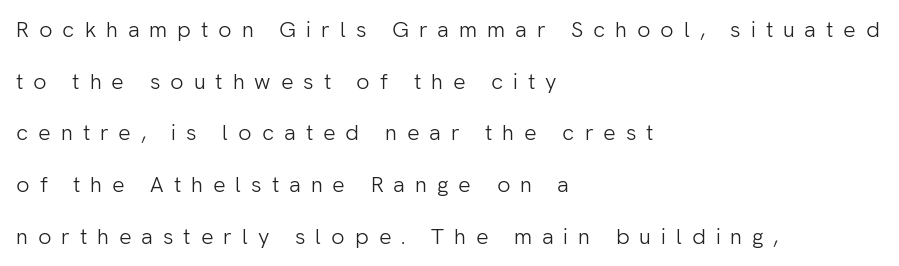
Q: Is the text bold? A: No.
Q: Is the text italic (slanted)? A: No, it is upright.
Q: Is the text underlined? A: No.
Q: How is the paragraph aligned? A: Left-aligned.
Q: Is the spacing between letters normal or unusually wide? A: Unusually wide.
Q: Is the spacing between lines tight, normal or loose? A: Loose.
